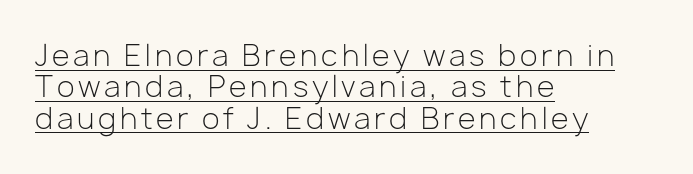
You could not count columns in this text — the font is proportionally spaced. This rendering features underlined lettering. Horizontal bands of white between lines are thin slivers. Line beginnings align vertically; line endings do not. The type sits square on the baseline with zero lean. I'd call this a sans setting — the letters go barefoot.
